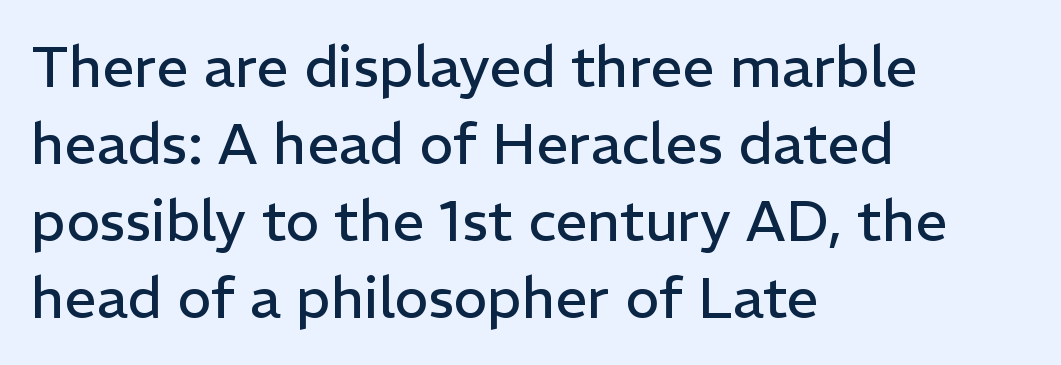
Is there much room between lines? A standard amount, neither cramped nor airy. Posture: vertical. Character widths vary here, with narrow letters taking less room than wide ones. The font family rendered here belongs to the sans-serif group. These lines keep a tight, regular rhythm from letter to letter.
